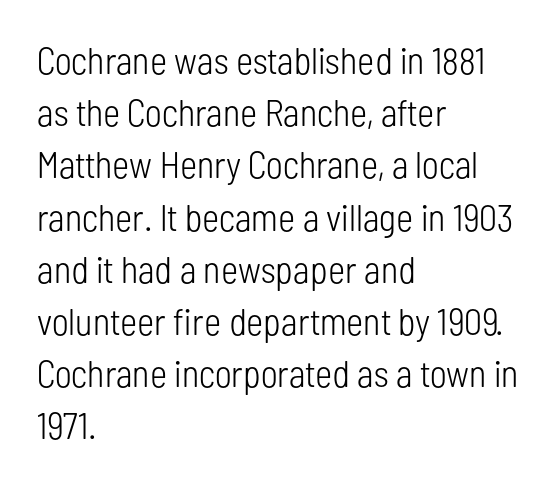
The image shows 37 px light, condensed sans-serif type, upright; set left-aligned, normal line spacing (1.41x), normal letter spacing, not underlined; low stroke contrast and a medium x-height.
